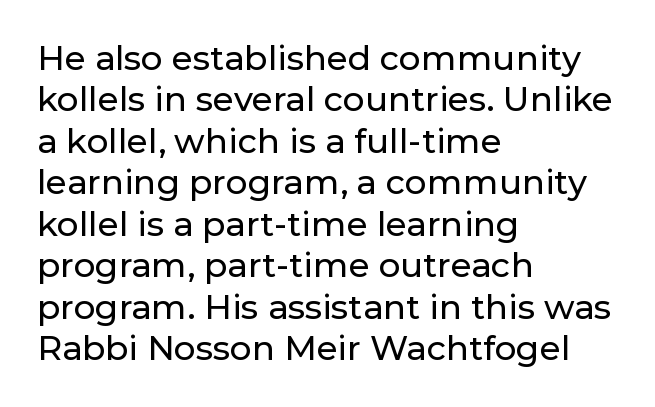
The image shows 34 px sans-serif type, upright; set left-aligned, line spacing 1.22x, normal letter spacing, not underlined; low stroke contrast and a medium x-height.
